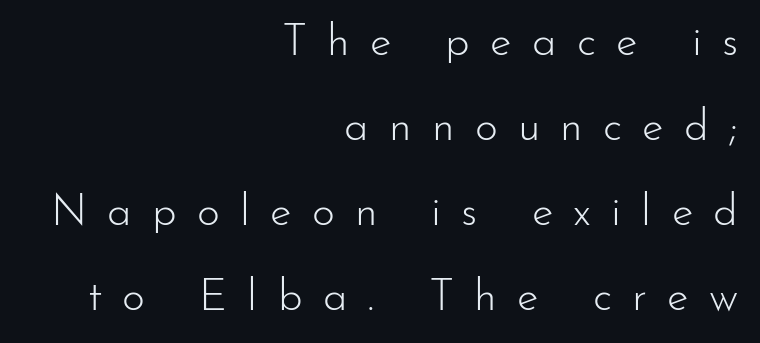
The image shows 44 px light sans-serif type, upright; set right-aligned, loose line spacing (1.93x), unusually wide letter spacing (+0.46 em), not underlined; low stroke contrast and a small x-height.
